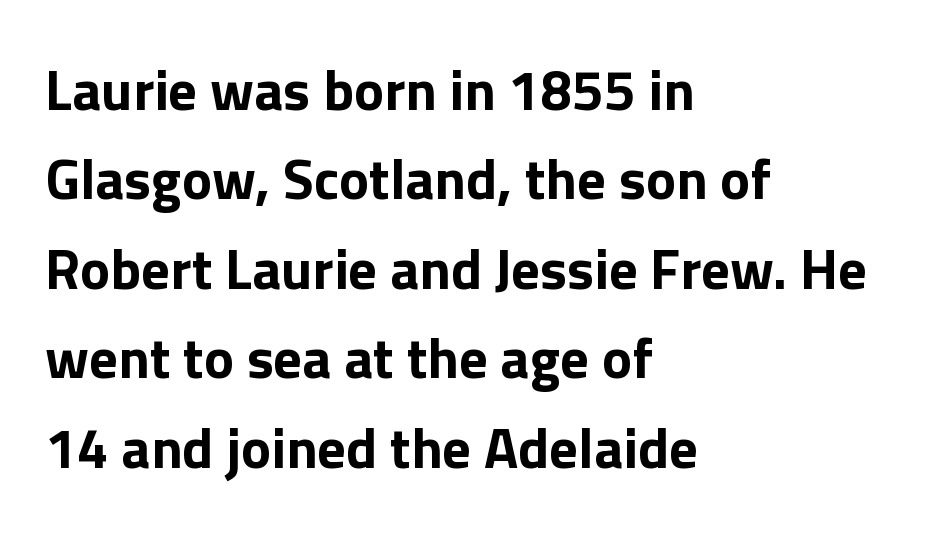
The image shows 57 px bold sans-serif type, upright; set left-aligned, normal line spacing (1.57x), normal letter spacing, not underlined; a medium x-height.
